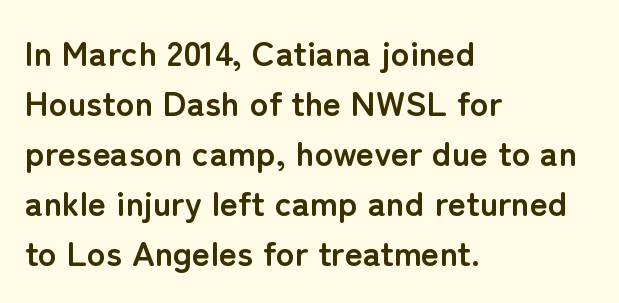
{"serif": "no", "italic": "no", "bold": "yes", "weight": "semibold", "width": "normal", "stroke_contrast": "low", "x_height": "medium", "monospaced": "no", "underline": "no", "align": "left", "line_spacing": "normal", "line_spacing_ratio": 1.43, "letter_spacing": "normal", "letter_spacing_em": 0.0, "glyph_px": 35}
